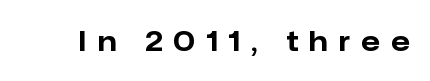
The image shows 27 px bold type, upright; set unusually wide letter spacing (+0.42 em), not underlined.
